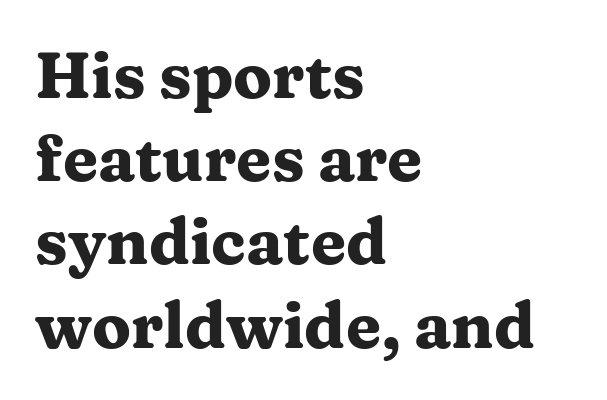
Q: Is the text bold? A: Yes.
Q: Is the text italic (slanted)? A: No, it is upright.
Q: Is the typeface a serif or a sans-serif typeface? A: Serif.
Q: Is the text underlined? A: No.
Q: How is the paragraph aligned? A: Left-aligned.
Q: Is the spacing between letters normal or unusually wide? A: Normal.
Q: Is the spacing between lines tight, normal or loose? A: Normal.
Q: Width (condensed, normal, or wide)? A: Wide.
Q: Stroke contrast? A: Medium.
Q: x-height? A: Medium.
Q: Monospaced? A: No.
